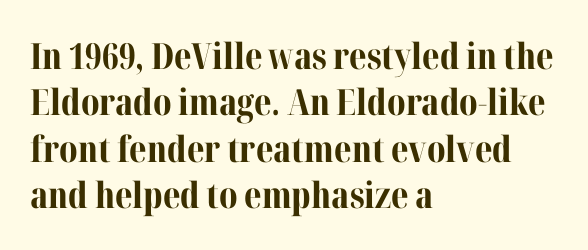
The face used here is seriffed, in the tradition of book romans. Characters remain perfectly vertical along every line. The face used here is rendered with its standard letterfit. Do the characters align in a grid? No, the font is proportional.
